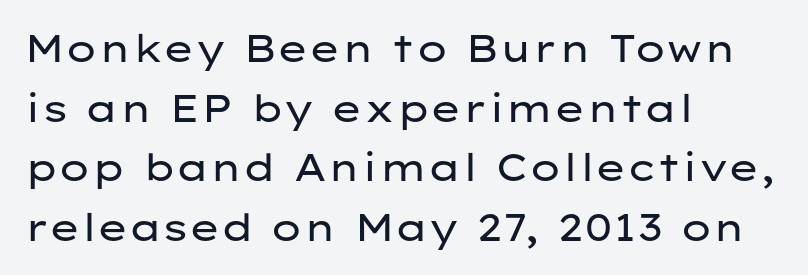
The image shows 38 px regular-weight, wide sans-serif type, upright; set left-aligned, normal line spacing (1.57x), normal letter spacing, not underlined; low stroke contrast and a medium x-height.
